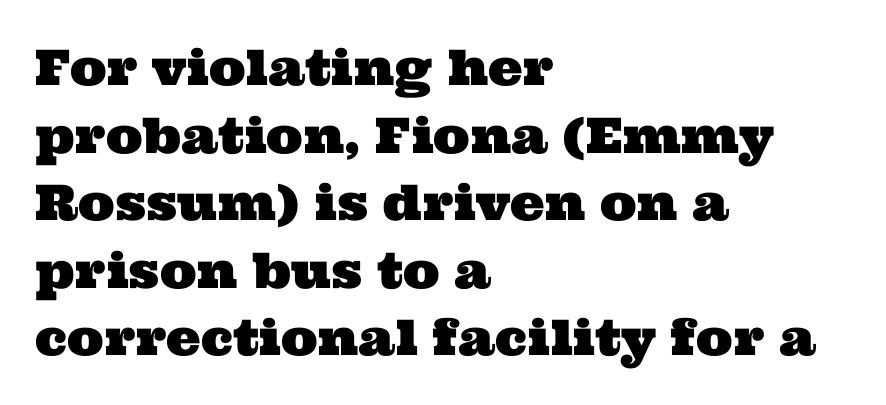
Q: Is the typeface a serif or a sans-serif typeface? A: Serif.
Q: Is the text underlined? A: No.
Q: How is the paragraph aligned? A: Left-aligned.
Q: Is the spacing between letters normal or unusually wide? A: Normal.
Q: Is the spacing between lines tight, normal or loose? A: Normal.
Q: Width (condensed, normal, or wide)? A: Wide.
Q: Stroke contrast? A: Medium.
Q: x-height? A: Medium.
Q: Monospaced? A: No.
